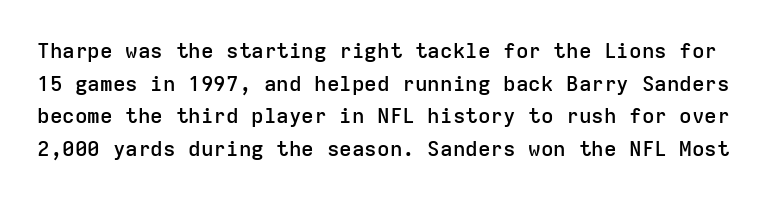
Q: Is the text bold? A: Semi-bold.
Q: Is the text italic (slanted)? A: No, it is upright.
Q: Is the text underlined? A: No.
Q: Is the spacing between letters normal or unusually wide? A: Normal.
Q: Is the spacing between lines tight, normal or loose? A: Normal.
